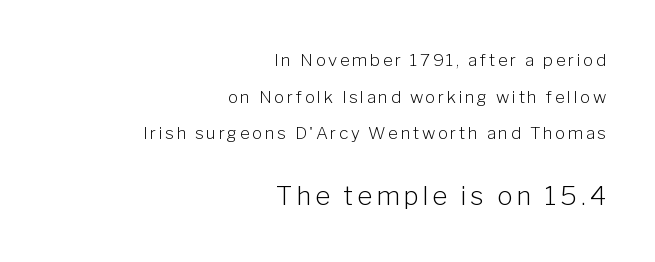
{"italic": "no", "bold": "no", "underline": "no", "align": "right", "line_spacing": "loose", "line_spacing_ratio": 2.15, "larger_block": "second", "size_ratio": 1.53, "glyph_px": 26}
